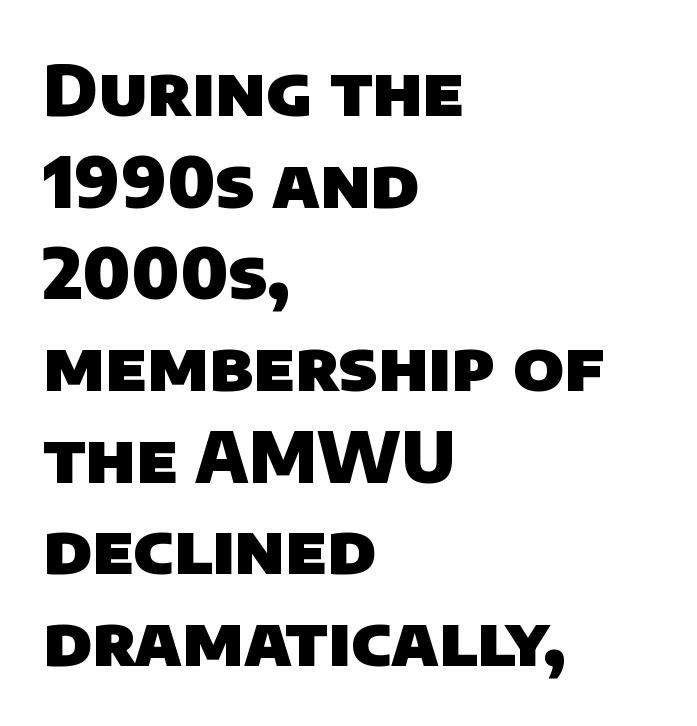
Think of a printed novel: that variable character pitch is what you see here. Weight check: bold — yes, fully. This sample uses plain, unmodified letter spacing. Decoration check: the copy has no underline.
